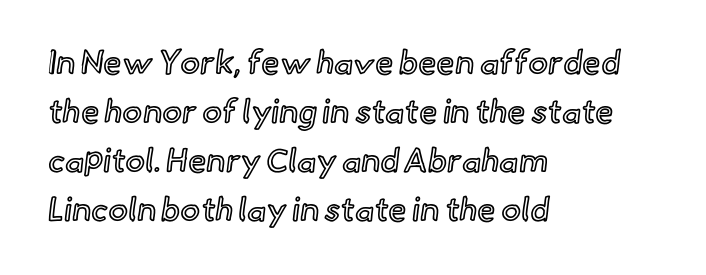
Q: Is the text italic (slanted)? A: Yes.
Q: Is the text underlined? A: No.
Q: How is the paragraph aligned? A: Left-aligned.
Q: Is the spacing between letters normal or unusually wide? A: Normal.
Q: Is the spacing between lines tight, normal or loose? A: Normal.
Q: Width (condensed, normal, or wide)? A: Normal.
Q: x-height? A: Small.
Q: Monospaced? A: No.
